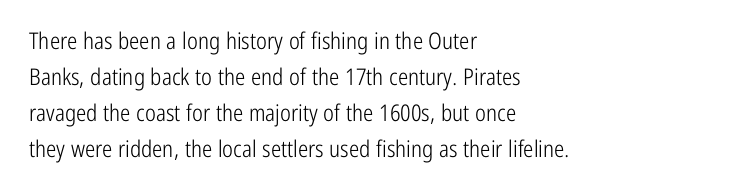
The image shows 23 px text type, upright; set left-aligned, normal line spacing (1.56x), normal letter spacing, not underlined.
